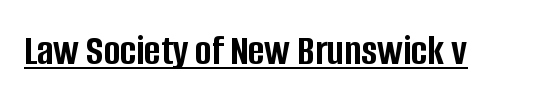
The image shows 44 px semibold, condensed sans-serif type, upright; set normal letter spacing, underlined; low stroke contrast and a large x-height.
